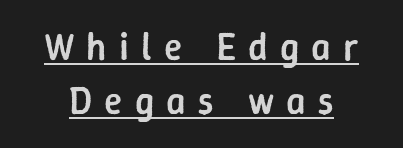
This is the in-between weight designers call semibold or demi. Compared with typical body copy, the letter spacing here is much looser. In designer terms, the underline attribute is active on this setting. Normally led — the rows are evenly, conventionally spaced. Proportional: the letters do not fall into vertical columns.
